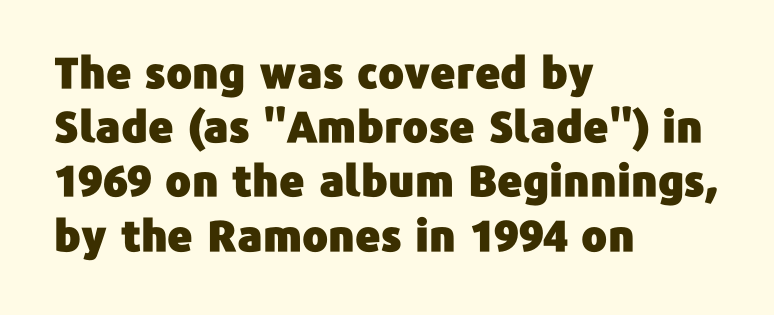
Q: Is the text italic (slanted)? A: No, it is upright.
Q: Is the typeface a serif or a sans-serif typeface? A: Sans-serif.
Q: Is the text underlined? A: No.
Q: How is the paragraph aligned? A: Left-aligned.
Q: Is the spacing between letters normal or unusually wide? A: Normal.
Q: Is the spacing between lines tight, normal or loose? A: Normal.
Q: Width (condensed, normal, or wide)? A: Normal.
Q: Stroke contrast? A: Low.
Q: x-height? A: Medium.
Q: Monospaced? A: No.
